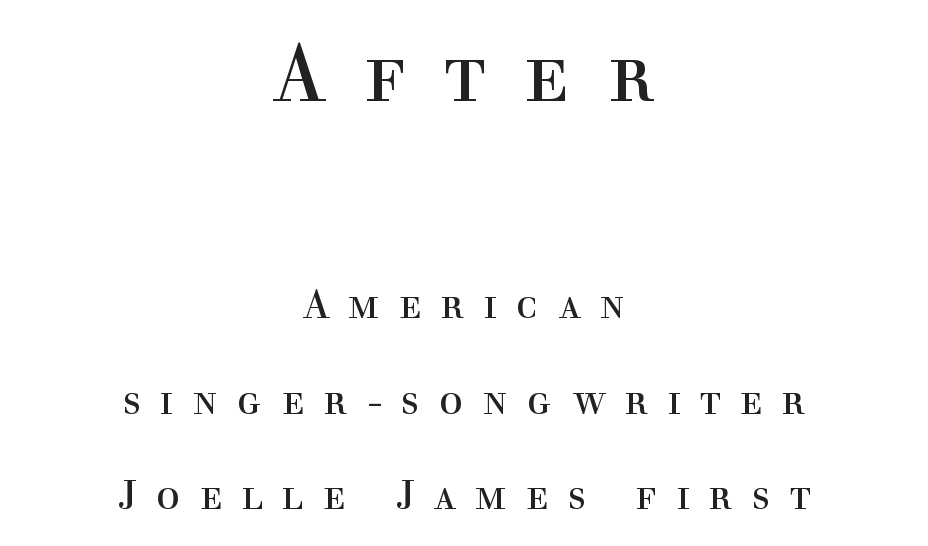
Q: Is the text bold? A: No.
Q: Is the text italic (slanted)? A: No, it is upright.
Q: Is the typeface a serif or a sans-serif typeface? A: Serif.
Q: Is the text underlined? A: No.
Q: How is the paragraph aligned? A: Centered.
Q: Is the spacing between letters normal or unusually wide? A: Unusually wide.
Q: Is the spacing between lines tight, normal or loose? A: Loose.
Q: Which block of text is set in a larger size, the first (top) or the second (bottom)? A: The first (top) one.
Q: Width (condensed, normal, or wide)? A: Normal.
Q: x-height? A: Medium.
Q: Monospaced? A: No.
